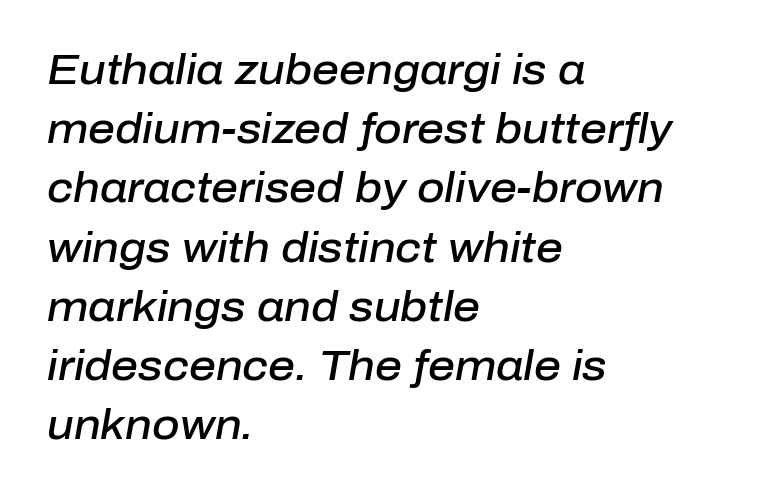
{"italic": "yes", "lean": "right", "slant_degrees": 10, "bold": "semi", "weight": "semibold", "width": "normal", "stroke_contrast": "low", "x_height": "medium", "monospaced": "no", "underline": "no", "align": "left", "line_spacing": "normal", "line_spacing_ratio": 1.41, "letter_spacing": "normal", "letter_spacing_em": 0.0, "glyph_px": 42}
